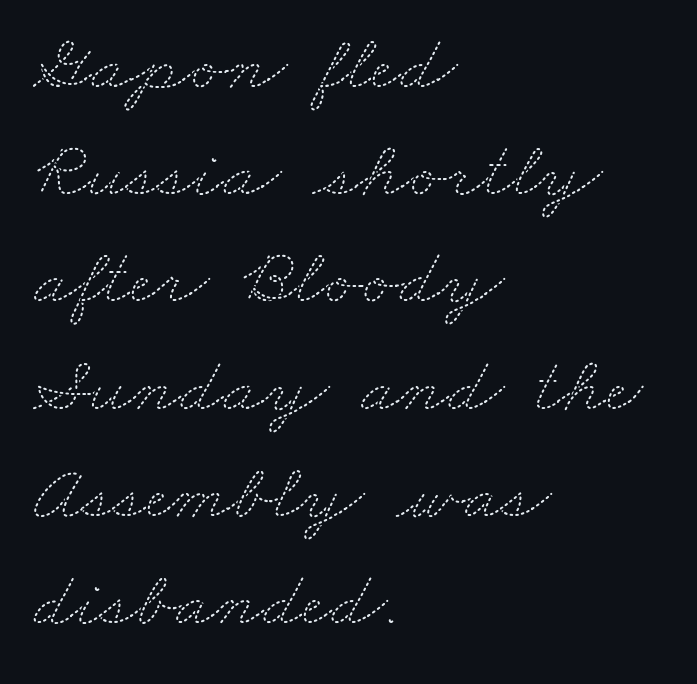
The image shows 80 px thin, wide type; set left-aligned, normal line spacing (1.34x), normal letter spacing, not underlined; medium stroke contrast and a small x-height.
